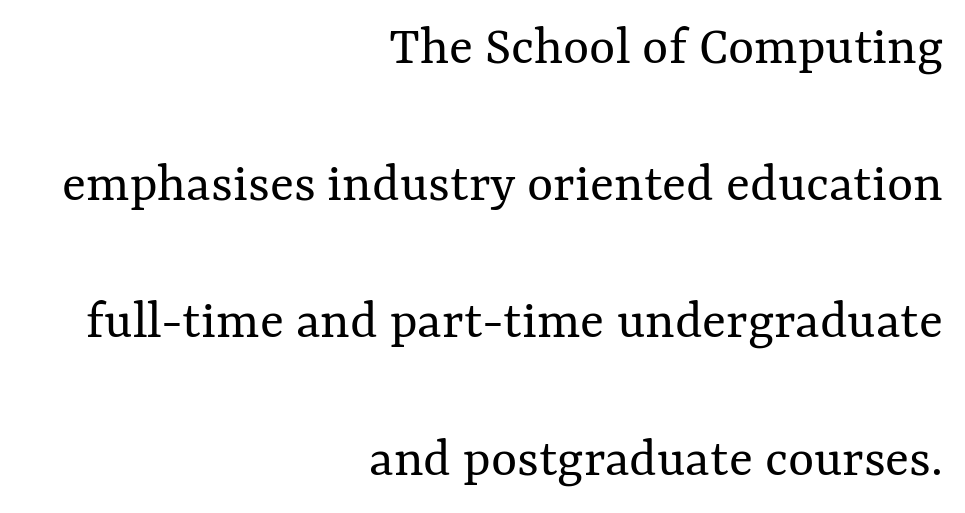
The image shows 56 px regular-weight type, upright; set right-aligned, loose line spacing (2.45x), normal letter spacing, not underlined; medium stroke contrast and a medium x-height.
